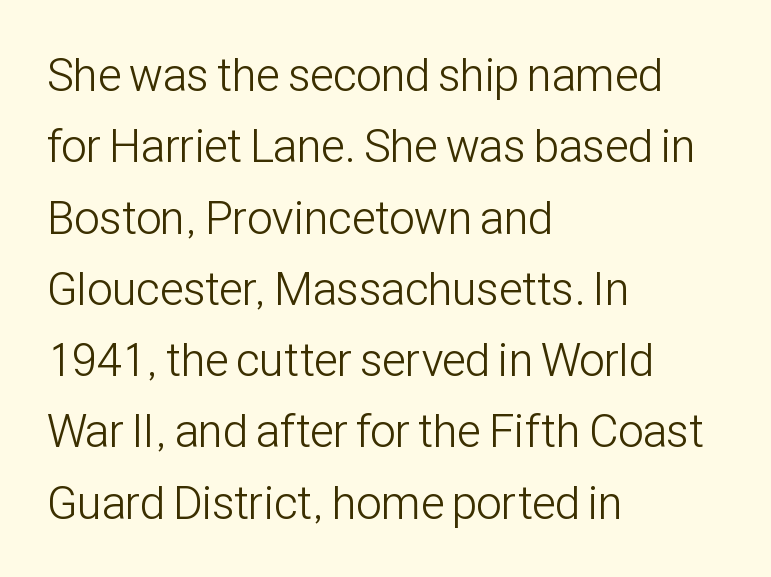
{"serif": "no", "italic": "no", "bold": "no", "weight": "light", "width": "condensed", "stroke_contrast": "low", "x_height": "medium", "monospaced": "no", "underline": "no", "align": "left", "line_spacing": "normal", "line_spacing_ratio": 1.55, "letter_spacing": "normal", "letter_spacing_em": 0.0, "glyph_px": 46}
